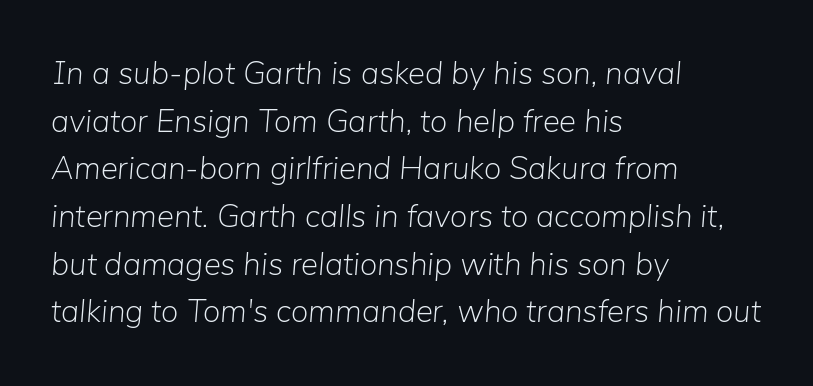
The image shows 32 px light type, italic (leaning right); set left-aligned, normal line spacing (1.49x), normal letter spacing, not underlined; low stroke contrast and a medium x-height.
